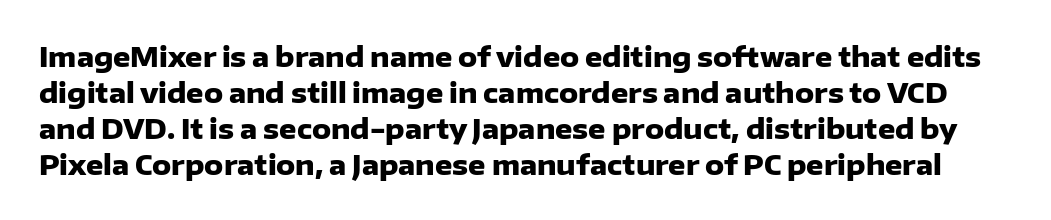
{"italic": "no", "bold": "yes", "underline": "no", "line_spacing": "normal", "line_spacing_ratio": 1.33, "letter_spacing": "normal", "letter_spacing_em": 0.0, "glyph_px": 27}
